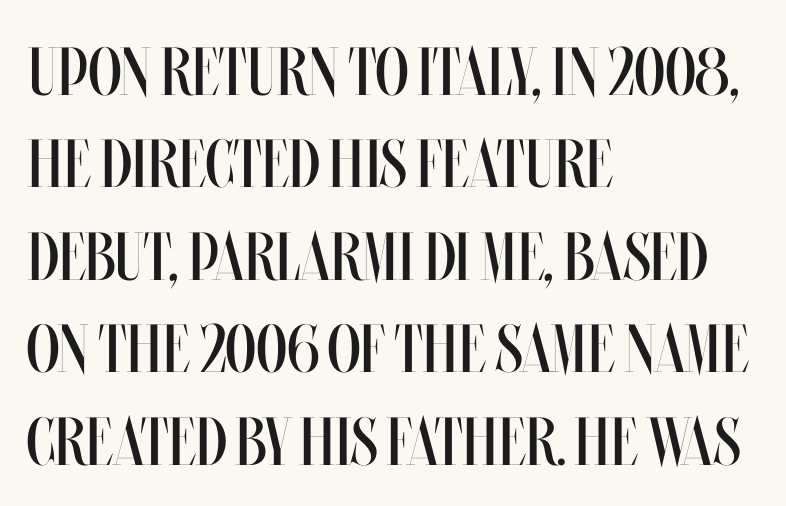
The image shows 68 px regular-weight, condensed type, upright; set left-aligned, normal line spacing (1.36x), normal letter spacing, not underlined; medium stroke contrast and a large x-height.
